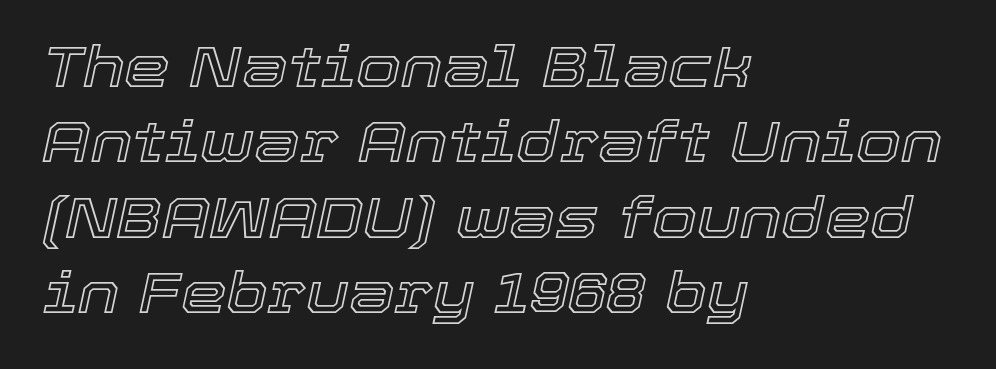
The image shows 58 px text type, italic (leaning right); set left-aligned, normal line spacing (1.3x), normal letter spacing, not underlined; a medium x-height.
